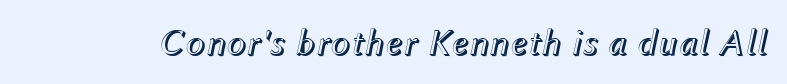
Q: Is the text italic (slanted)? A: Yes, it leans right by about 12 degrees.
Q: Is the text underlined? A: No.
Q: Is the spacing between letters normal or unusually wide? A: Normal.
Q: Width (condensed, normal, or wide)? A: Normal.
Q: x-height? A: Medium.
Q: Monospaced? A: No.
